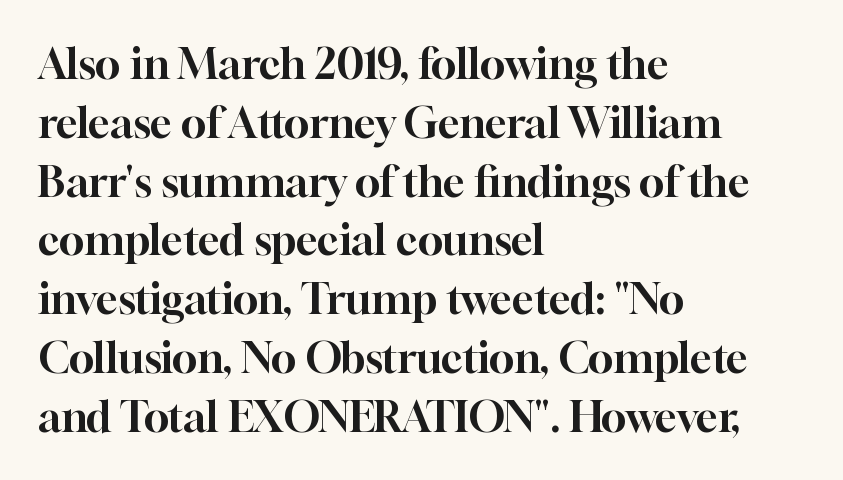
The image shows 42 px serif type, upright; set left-aligned, normal line spacing (1.4x), normal letter spacing, not underlined; high stroke contrast and a medium x-height.
